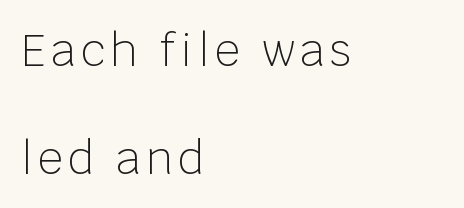
Descender tails drop into unmarked territory. Loosely led — the rows are spread out. Posture: straight, roman, zero tilt. The compositor pushed each line to the left boundary.
